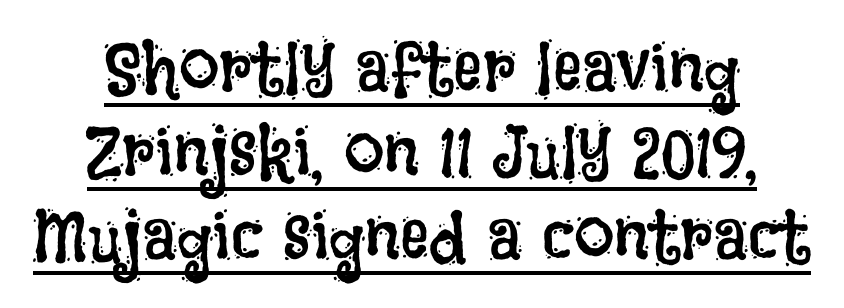
Standard letterfit; no display-style spreading of the glyphs. Is the stroke heavy? The answer is a plain regular-or-lighter. When letters stand straight like this, we call the style roman or upright. A student would call this center alignment; a typographer would say set centered.
